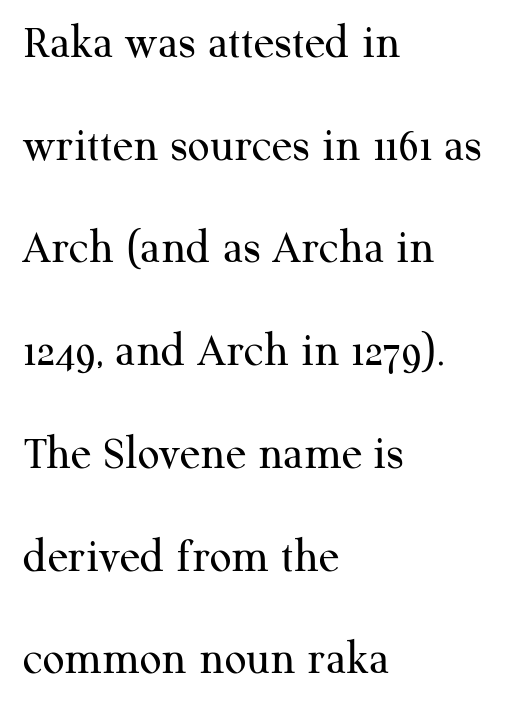
To sum up the face: it has serifs. This is the regular roman posture of the typeface. The typesetting does not lean heavy: it is not bold. The gaps between neighbouring characters are ordinary and unremarkable.
